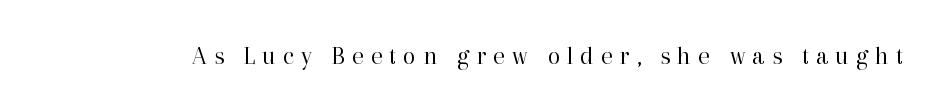
The image shows 26 px text type, upright; set unusually wide letter spacing (+0.27 em), not underlined.
